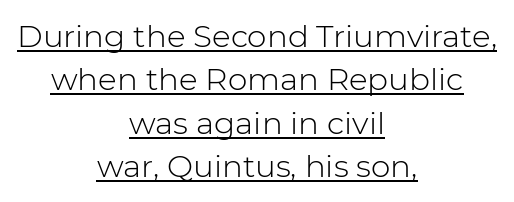
Standard letterfit; no display-style spreading of the glyphs. Normally led — the rows are evenly, conventionally spaced. A typographer would call this underscored text. Compared with a flush-left layout, this one balances lines on the center instead. Here the designer chose a conventional face with non-uniform glyph widths.
